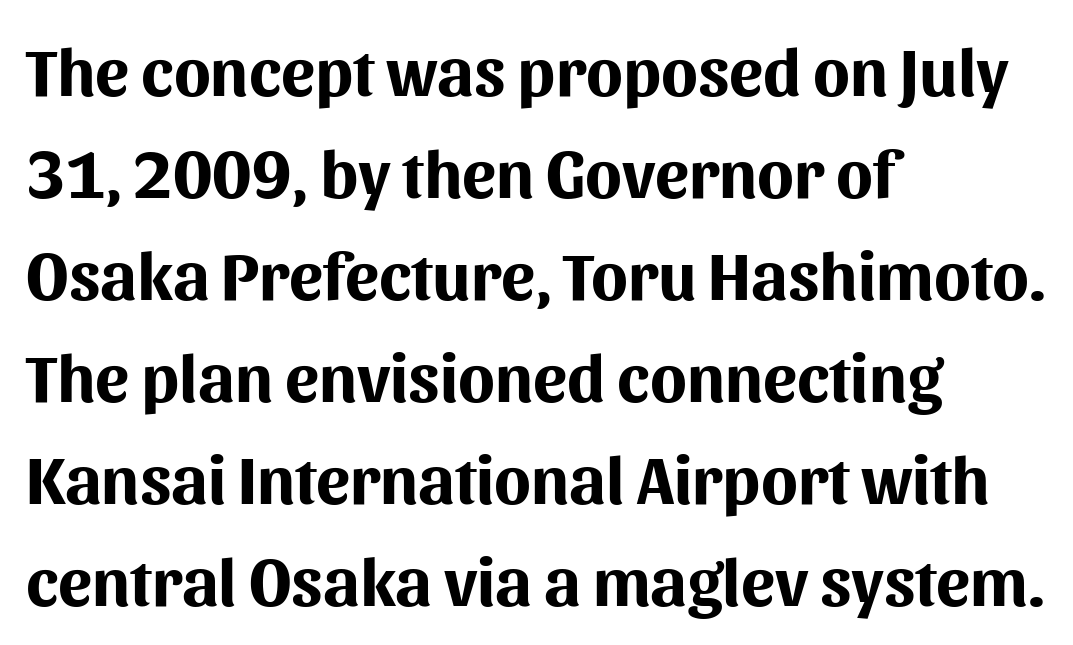
The image shows 68 px bold sans-serif type, upright; set left-aligned, normal line spacing (1.5x), normal letter spacing, not underlined; medium stroke contrast and a medium x-height.
